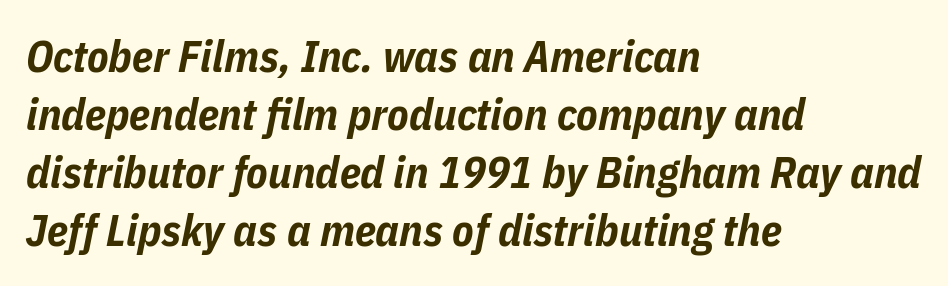
Q: Is the text bold? A: Yes.
Q: Is the text italic (slanted)? A: Yes, it leans right by about 11 degrees.
Q: Is the text underlined? A: No.
Q: How is the paragraph aligned? A: Left-aligned.
Q: Is the spacing between letters normal or unusually wide? A: Normal.
Q: Is the spacing between lines tight, normal or loose? A: Normal.
Q: Width (condensed, normal, or wide)? A: Condensed.
Q: Stroke contrast? A: Low.
Q: x-height? A: Medium.
Q: Monospaced? A: No.
